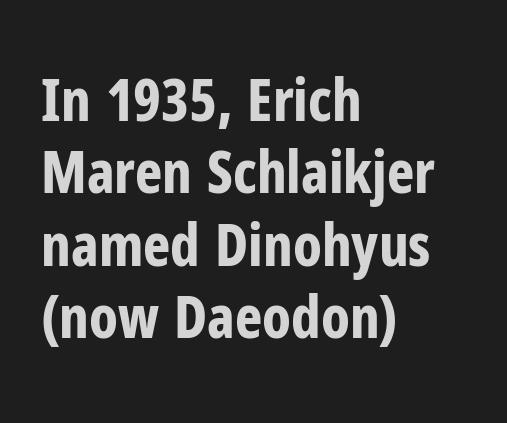
The image shows 58 px bold, condensed sans-serif type, upright; set left-aligned, normal line spacing (1.25x), normal letter spacing, not underlined; low stroke contrast and a medium x-height.
